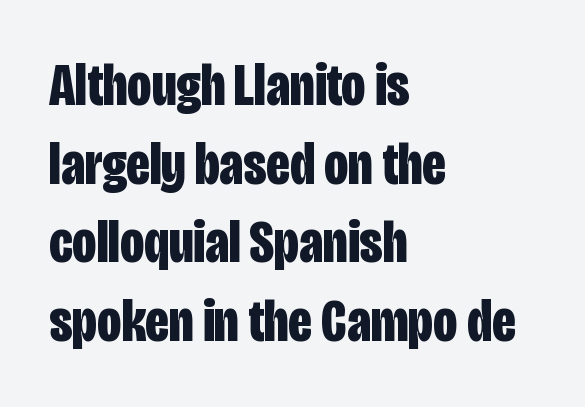
The passage shown is emphatically bold. Is there much room between lines? A standard amount, neither cramped nor airy. A typesetter would call this proportional, since set widths differ per character. The passage shown is not underscored anywhere. The gaps between neighbouring characters are ordinary and unremarkable.
